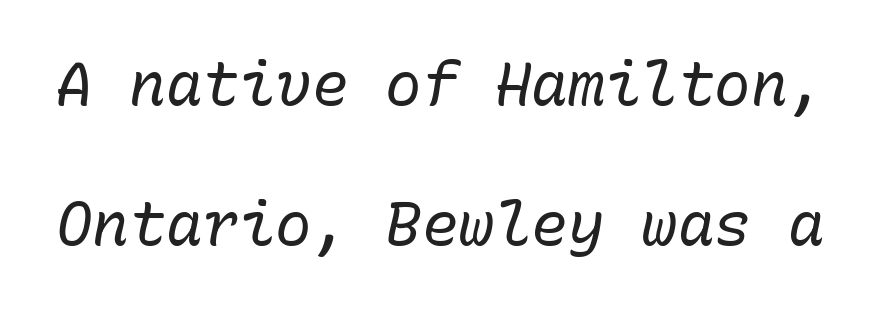
No word sits above an underline. This sample uses an oblique cut, with every glyph tilted off the vertical. Vertically, the passage feels expansive, rows floating well apart. Students, note that the glyphs here touch the page at normal intervals. The letters march in equal steps, a hallmark of fixed-pitch type.
